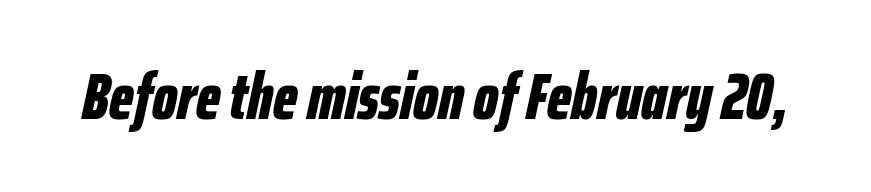
Q: Is the text bold? A: Yes.
Q: Is the text italic (slanted)? A: Yes, it leans right by about 12 degrees.
Q: Is the text underlined? A: No.
Q: Is the spacing between letters normal or unusually wide? A: Normal.
Q: Width (condensed, normal, or wide)? A: Condensed.
Q: Stroke contrast? A: Low.
Q: x-height? A: Medium.
Q: Monospaced? A: No.
